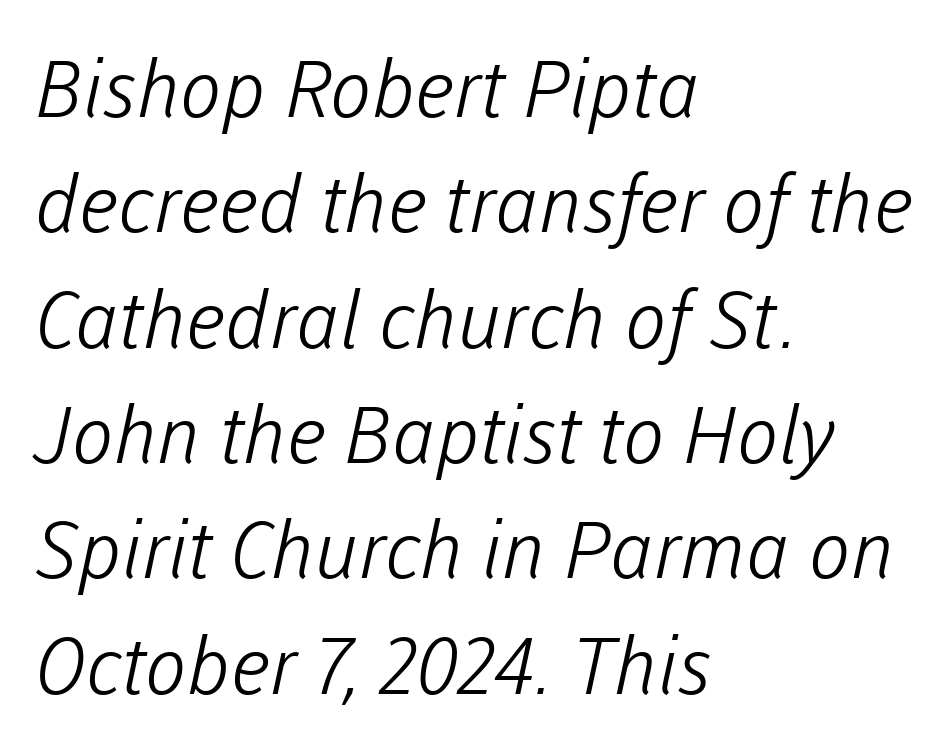
{"serif": "no", "bold": "no", "weight": "light", "width": "normal", "stroke_contrast": "low", "x_height": "medium", "monospaced": "no", "underline": "no", "align": "left", "line_spacing": "normal", "line_spacing_ratio": 1.46, "letter_spacing": "normal", "letter_spacing_em": 0.0, "glyph_px": 79}
